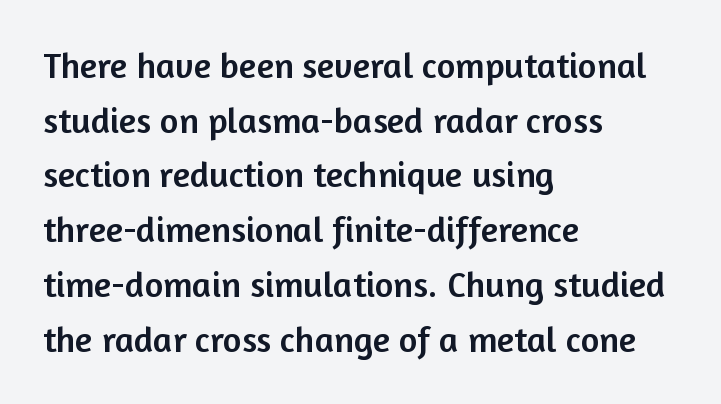
Which margin do the lines hug? The left one — the right edge is uneven. Observe the ordinary spacing: letters are neighbours, not strangers. Each new line begins a customary step beneath the previous one. Just letters on the line, the space beneath them empty. Do the characters align in a grid? No, the font is proportional. The face used here is a sans, in the tradition of grotesques and geometrics.
